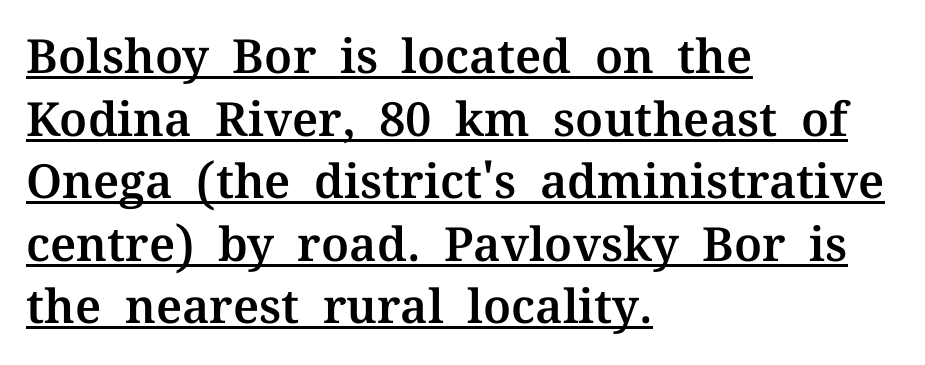
Notice how descenders clear the ascenders below comfortably — that's standard leading. Tall strokes in this sample are plumb rather than angled. These lines are rendered in a variable-pitch font. The line texture is even and compact thanks to regular tracking.
